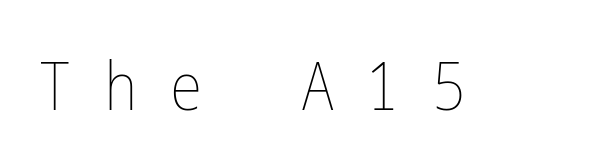
The image shows 67 px thin, condensed type, upright; set unusually wide letter spacing (+0.48 em), not underlined; low stroke contrast and a medium x-height.
